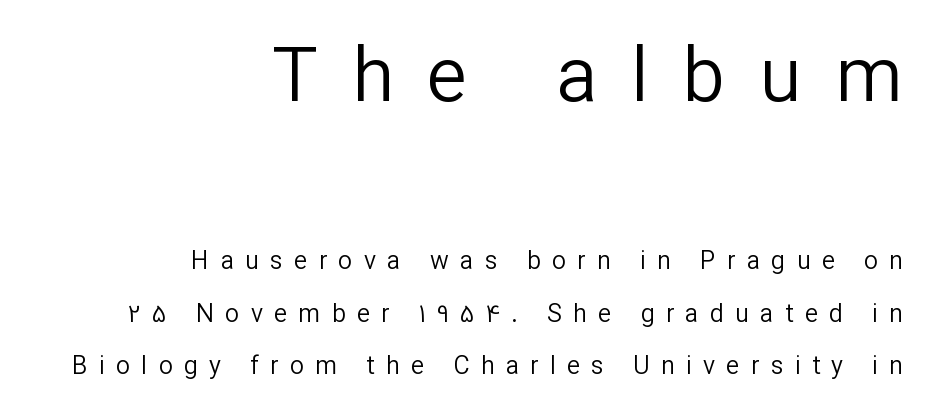
What kind of face is this? One without serifs — a sans. Tracking here is generous; glyphs stand well apart from one another. The words here are not underlined. Notice the wide empty band between every row — that's loose leading. This layout puts the oversized block above and the modest block below.
